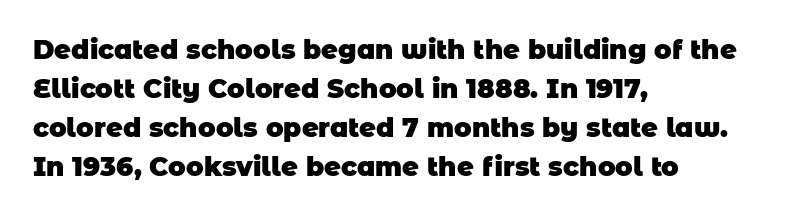
The image shows 26 px bold type; set left-aligned, normal line spacing (1.5x), normal letter spacing, not underlined.
